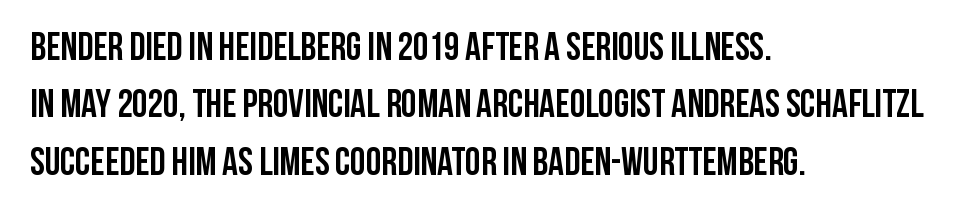
{"serif": "no", "italic": "no", "bold": "yes", "weight": "semibold", "width": "condensed", "stroke_contrast": "low", "x_height": "large", "monospaced": "no", "underline": "no", "align": "left", "line_spacing": "normal", "line_spacing_ratio": 1.47, "letter_spacing": "normal", "letter_spacing_em": 0.0, "glyph_px": 39}
